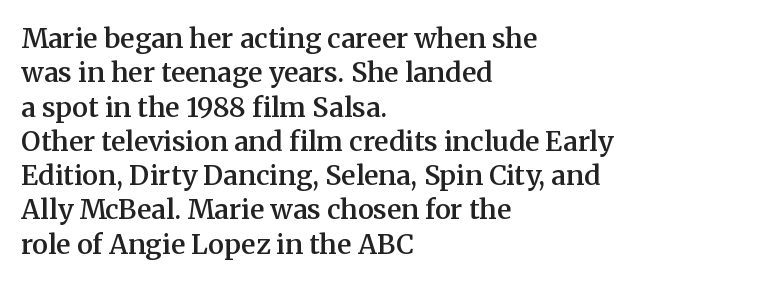
The image shows 27 px text type, upright; set left-aligned, normal line spacing (1.27x), normal letter spacing, not underlined.
